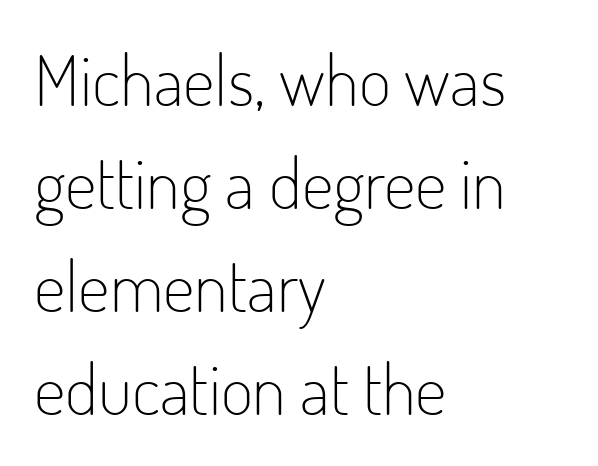
Tall strokes in this sample are plumb rather than angled. Think of a printed novel: that variable character pitch is what you see here. This sample is left-justified, so line endings fall wherever the words run out. Between one letter and the next there's only the usual sliver of space.
